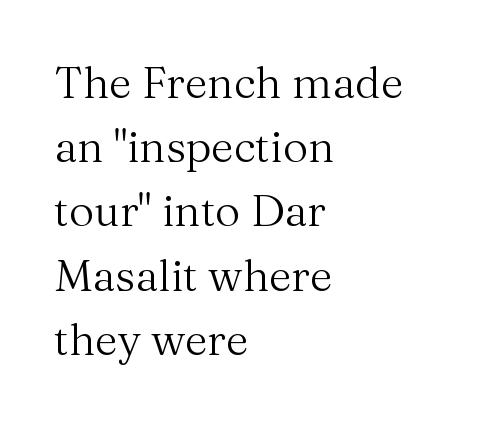
{"serif": "yes", "italic": "no", "bold": "no", "weight": "regular", "width": "normal", "stroke_contrast": "medium", "x_height": "medium", "monospaced": "no", "underline": "no", "align": "left", "line_spacing": "normal", "line_spacing_ratio": 1.46, "letter_spacing": "normal", "letter_spacing_em": 0.0, "glyph_px": 44}
